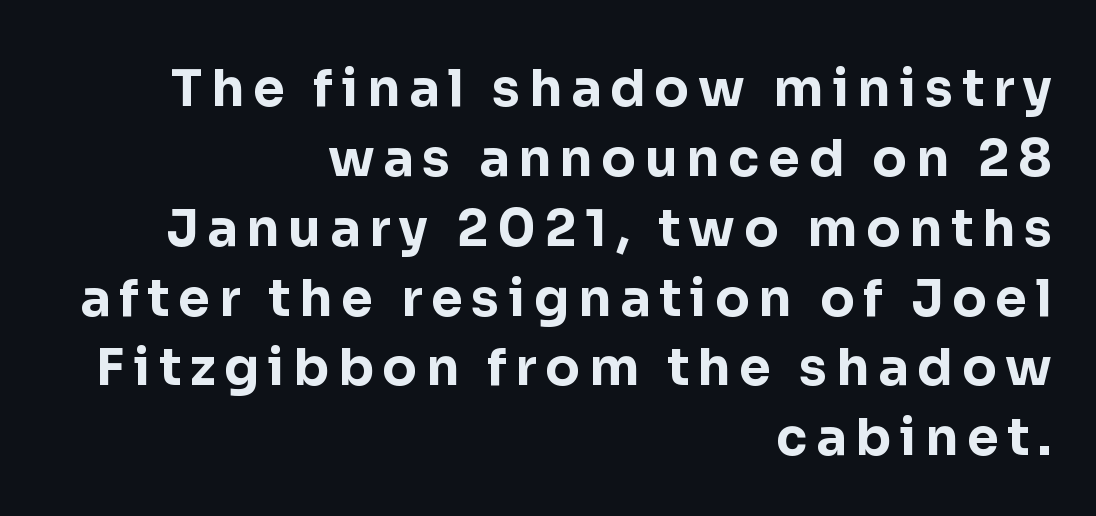
Q: Is the text bold? A: Yes.
Q: Is the text italic (slanted)? A: No, it is upright.
Q: Is the typeface a serif or a sans-serif typeface? A: Sans-serif.
Q: Is the text underlined? A: No.
Q: How is the paragraph aligned? A: Right-aligned.
Q: Is the spacing between lines tight, normal or loose? A: Normal.
Q: Width (condensed, normal, or wide)? A: Normal.
Q: Stroke contrast? A: Low.
Q: x-height? A: Medium.
Q: Monospaced? A: No.
